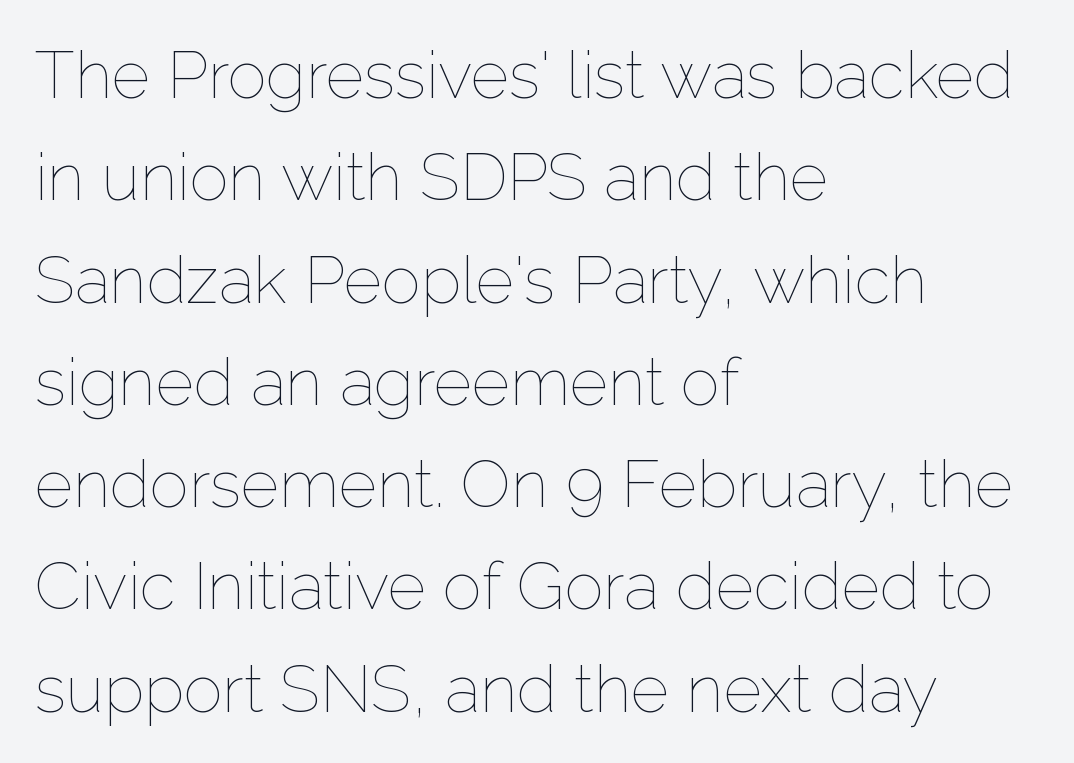
{"italic": "no", "bold": "no", "weight": "thin", "width": "normal", "stroke_contrast": "low", "x_height": "medium", "monospaced": "no", "underline": "no", "align": "left", "line_spacing": "normal", "line_spacing_ratio": 1.55, "letter_spacing": "normal", "letter_spacing_em": 0.0, "glyph_px": 66}
